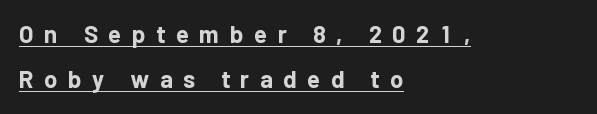
The image shows 24 px bold type, upright; set left-aligned, line spacing 1.86x, unusually wide letter spacing (+0.44 em), underlined.
